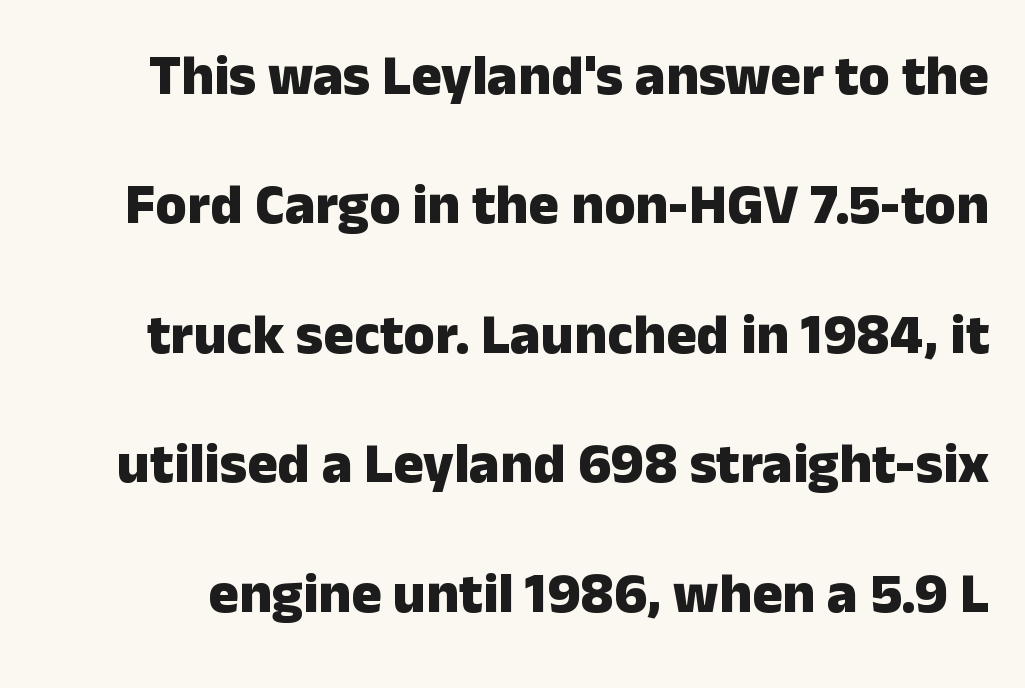
{"serif": "no", "italic": "no", "bold": "yes", "weight": "heavy", "width": "normal", "stroke_contrast": "low", "x_height": "medium", "monospaced": "no", "underline": "no", "line_spacing": "loose", "line_spacing_ratio": 2.27, "letter_spacing": "normal", "letter_spacing_em": 0.0, "glyph_px": 57}
